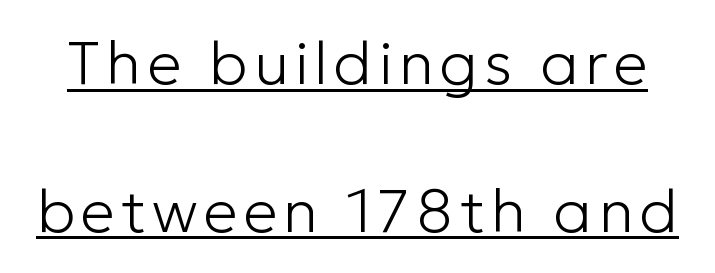
{"serif": "no", "italic": "no", "bold": "no", "weight": "light", "width": "normal", "stroke_contrast": "low", "x_height": "medium", "monospaced": "no", "underline": "yes", "line_spacing": "loose", "line_spacing_ratio": 2.42, "glyph_px": 61}
